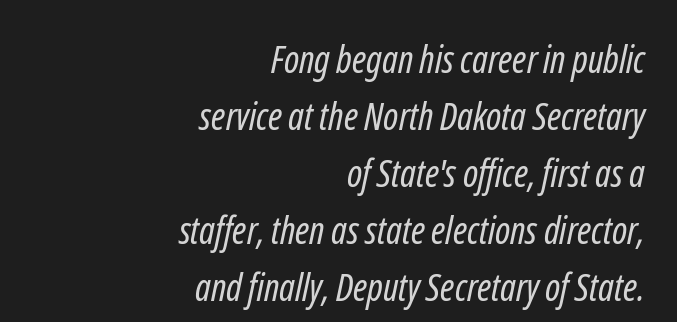
Q: Is the text bold? A: No.
Q: Is the typeface a serif or a sans-serif typeface? A: Sans-serif.
Q: Is the text underlined? A: No.
Q: How is the paragraph aligned? A: Right-aligned.
Q: Is the spacing between letters normal or unusually wide? A: Normal.
Q: Is the spacing between lines tight, normal or loose? A: Normal.
Q: Width (condensed, normal, or wide)? A: Condensed.
Q: Stroke contrast? A: Low.
Q: x-height? A: Medium.
Q: Monospaced? A: No.
